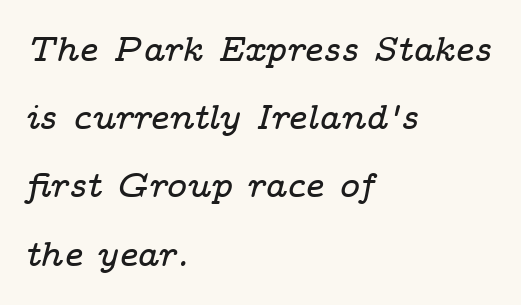
The image shows 35 px wide serif type, italic (leaning right); set left-aligned, loose line spacing (1.95x), normal letter spacing, not underlined; low stroke contrast and a medium x-height.
